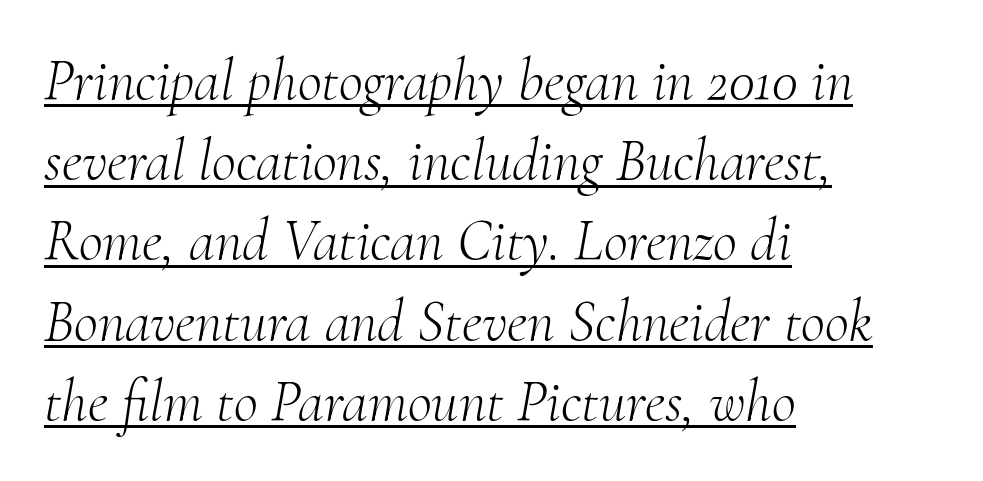
The image shows 59 px light serif type, italic (leaning right); set left-aligned, normal line spacing (1.36x), normal letter spacing, underlined; medium stroke contrast and a small x-height.
